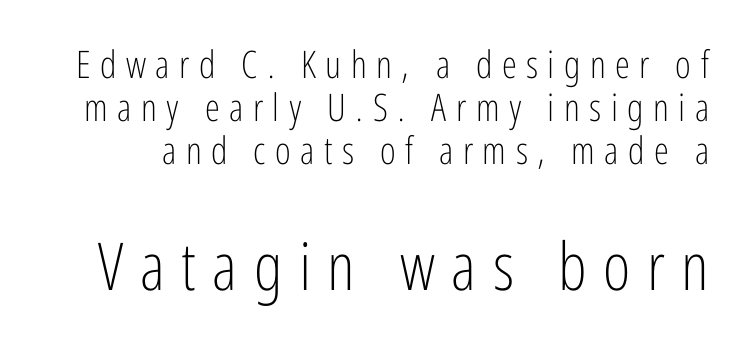
Q: Is the text bold? A: No.
Q: Is the text italic (slanted)? A: No, it is upright.
Q: Is the typeface a serif or a sans-serif typeface? A: Sans-serif.
Q: Is the text underlined? A: No.
Q: Is the spacing between letters normal or unusually wide? A: Unusually wide.
Q: Is the spacing between lines tight, normal or loose? A: Tight.
Q: Which block of text is set in a larger size, the first (top) or the second (bottom)? A: The second (bottom) one.
Q: Width (condensed, normal, or wide)? A: Condensed.
Q: Stroke contrast? A: Low.
Q: x-height? A: Medium.
Q: Monospaced? A: No.
